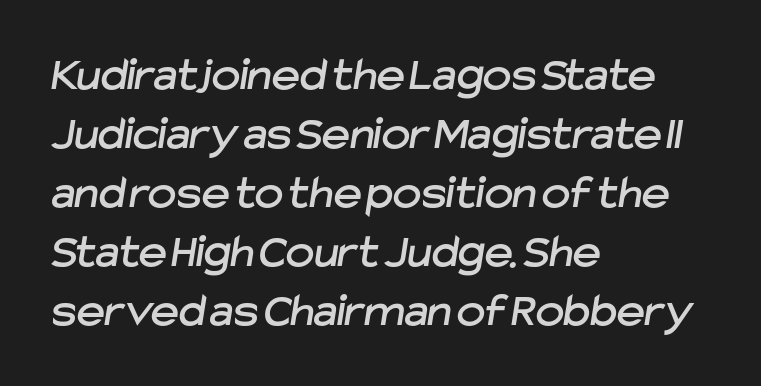
Q: Is the typeface a serif or a sans-serif typeface? A: Sans-serif.
Q: Is the text underlined? A: No.
Q: How is the paragraph aligned? A: Left-aligned.
Q: Is the spacing between letters normal or unusually wide? A: Normal.
Q: Width (condensed, normal, or wide)? A: Normal.
Q: Stroke contrast? A: Low.
Q: x-height? A: Medium.
Q: Monospaced? A: No.
